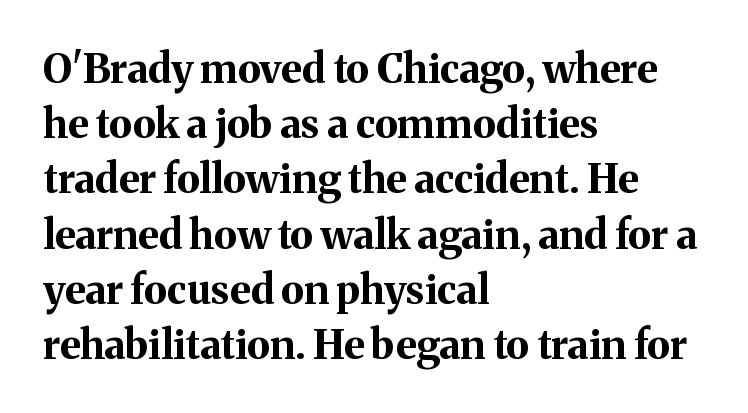
{"serif": "yes", "italic": "no", "bold": "yes", "weight": "bold", "width": "normal", "stroke_contrast": "medium", "x_height": "medium", "monospaced": "no", "underline": "no", "align": "left", "line_spacing": "normal", "line_spacing_ratio": 1.38, "letter_spacing": "normal", "letter_spacing_em": 0.0, "glyph_px": 40}
